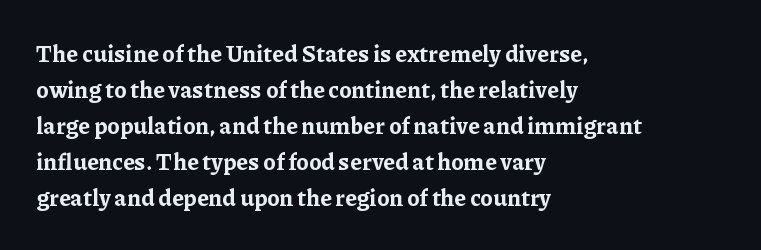
Q: Is the text bold? A: Yes.
Q: Is the text italic (slanted)? A: No, it is upright.
Q: Is the text underlined? A: No.
Q: How is the paragraph aligned? A: Left-aligned.
Q: Is the spacing between letters normal or unusually wide? A: Normal.
Q: Is the spacing between lines tight, normal or loose? A: Normal.
